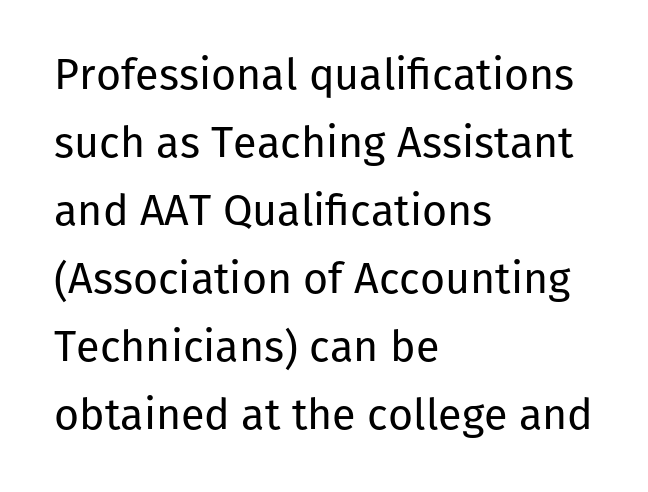
The image shows 43 px regular-weight sans-serif type, upright; set left-aligned, normal line spacing (1.58x), normal letter spacing, not underlined; low stroke contrast and a medium x-height.
